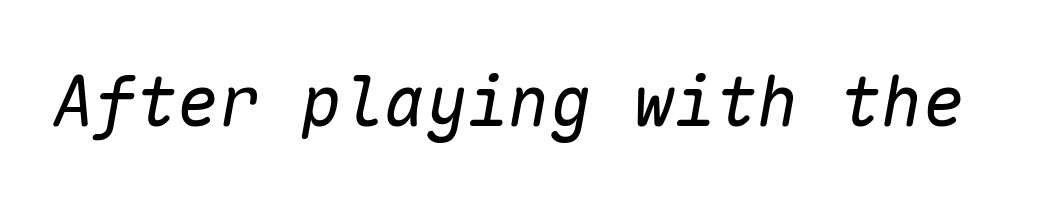
A typesetter would mark this as italic. You could call the tracking neutral — neither tight nor loose. This rendering features lettering with no underline. The font sits on the lighter half of the weight spectrum, regular included.
